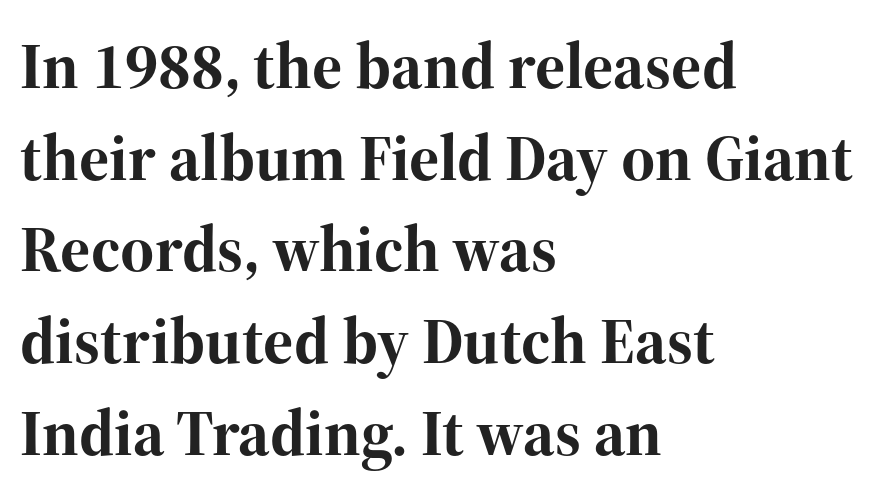
The image shows 65 px bold serif type, upright; set left-aligned, normal line spacing (1.41x), normal letter spacing, not underlined; high stroke contrast and a medium x-height.
